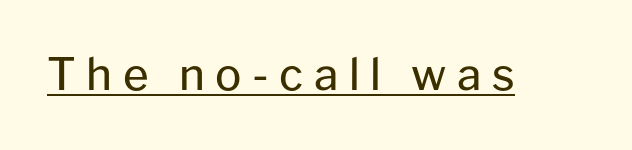
Q: Is the text bold? A: No.
Q: Is the text italic (slanted)? A: No, it is upright.
Q: Is the typeface a serif or a sans-serif typeface? A: Sans-serif.
Q: Is the text underlined? A: Yes.
Q: Is the spacing between letters normal or unusually wide? A: Unusually wide.
Q: Width (condensed, normal, or wide)? A: Normal.
Q: Stroke contrast? A: Low.
Q: x-height? A: Medium.
Q: Monospaced? A: No.
